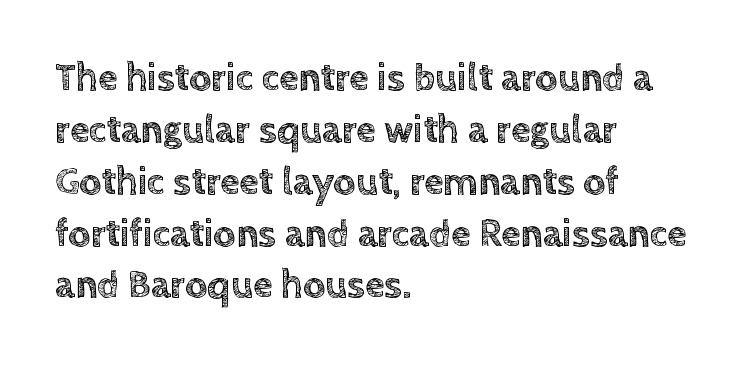
Q: Is the text italic (slanted)? A: No, it is upright.
Q: Is the text underlined? A: No.
Q: How is the paragraph aligned? A: Left-aligned.
Q: Is the spacing between letters normal or unusually wide? A: Normal.
Q: Is the spacing between lines tight, normal or loose? A: Normal.
Q: Width (condensed, normal, or wide)? A: Normal.
Q: x-height? A: Large.
Q: Monospaced? A: No.
